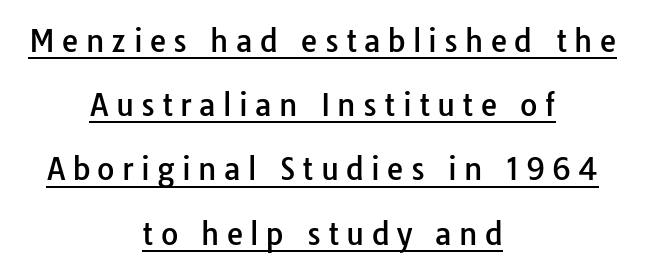
The paragraph shown floats in the horizontal middle. This is underlined copy, the kind a proofreader might mark for attention. Tracking value appears strongly positive — letters spread wide. Nope, no serifs anywhere on these letters. The font's upright variant was chosen for this text. The lines are spread far apart with generous leading.
